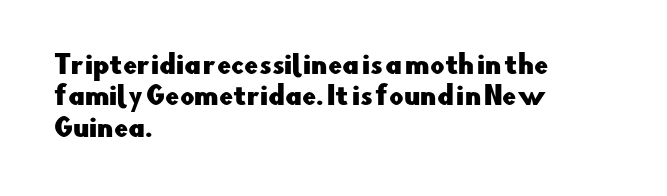
The image shows 25 px text type, upright; set left-aligned, normal line spacing (1.26x), normal letter spacing, not underlined.
